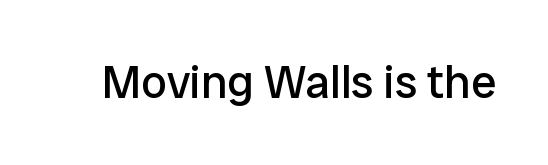
Nothing heavy about these letters — not bold at all. Rule under the text: the space is simply empty. Standard letterfit; no display-style spreading of the glyphs. The rendering uses natural spacing where letterforms have individual widths. You can tell from the bare stems that sans-serif type was used.
